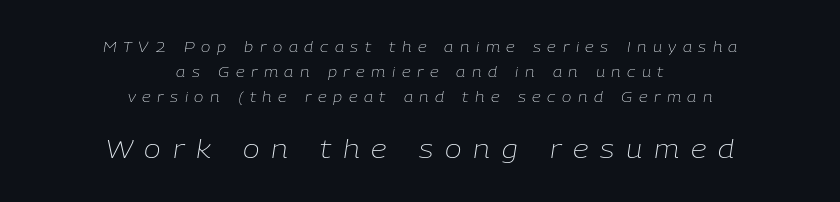
Q: Is the text bold? A: No.
Q: Is the text italic (slanted)? A: Yes, it leans right by about 9 degrees.
Q: Is the text underlined? A: No.
Q: How is the paragraph aligned? A: Centered.
Q: Is the spacing between letters normal or unusually wide? A: Unusually wide.
Q: Which block of text is set in a larger size, the first (top) or the second (bottom)? A: The second (bottom) one.
